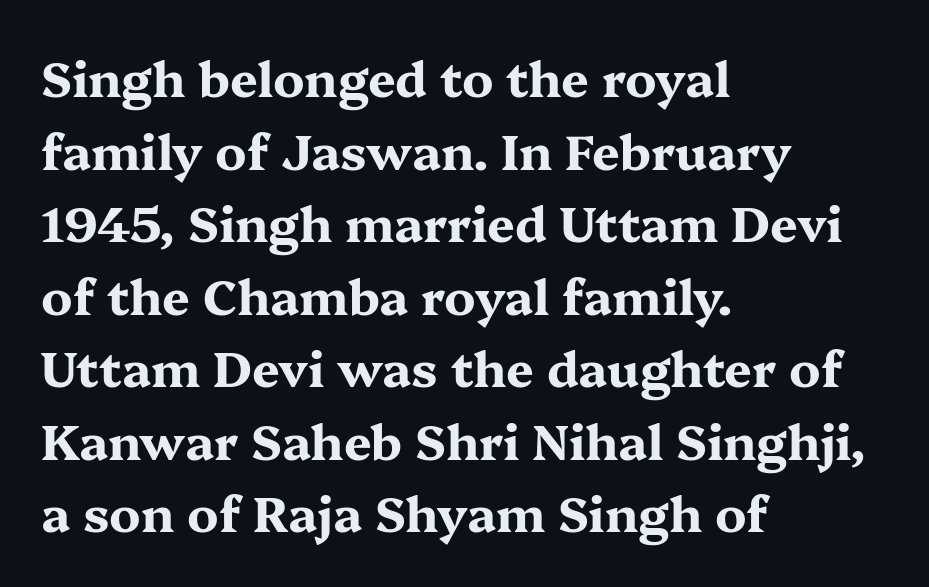
Tracking value appears to be zero — textbook default spacing. Descenders are the only things crossing below the line. Does the lettering tilt? It doesn't — this is upright. These lines stack with their left ends in a neat column.
